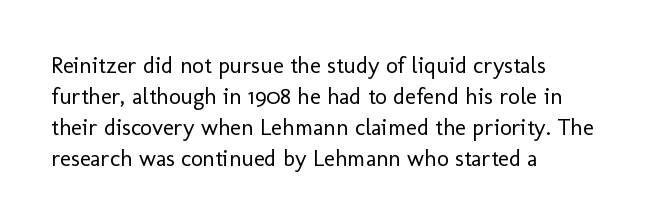
Q: Is the text bold? A: No.
Q: Is the text italic (slanted)? A: No, it is upright.
Q: Is the text underlined? A: No.
Q: How is the paragraph aligned? A: Left-aligned.
Q: Is the spacing between letters normal or unusually wide? A: Normal.
Q: Is the spacing between lines tight, normal or loose? A: Normal.
